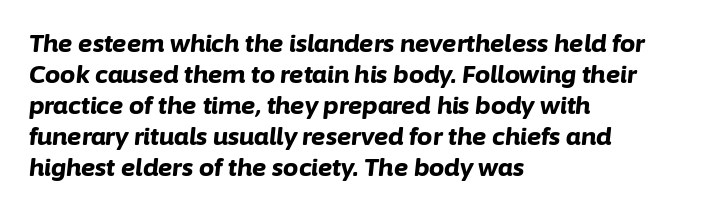
Q: Is the text bold? A: Yes.
Q: Is the text italic (slanted)? A: Yes, it leans right by about 6 degrees.
Q: Is the text underlined? A: No.
Q: How is the paragraph aligned? A: Left-aligned.
Q: Is the spacing between letters normal or unusually wide? A: Normal.
Q: Is the spacing between lines tight, normal or loose? A: Normal.
